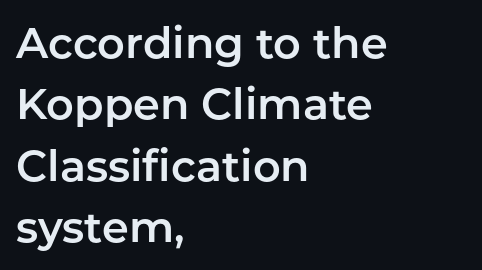
The image shows 43 px sans-serif type, upright; set left-aligned, normal line spacing (1.43x), normal letter spacing, not underlined; low stroke contrast and a medium x-height.
